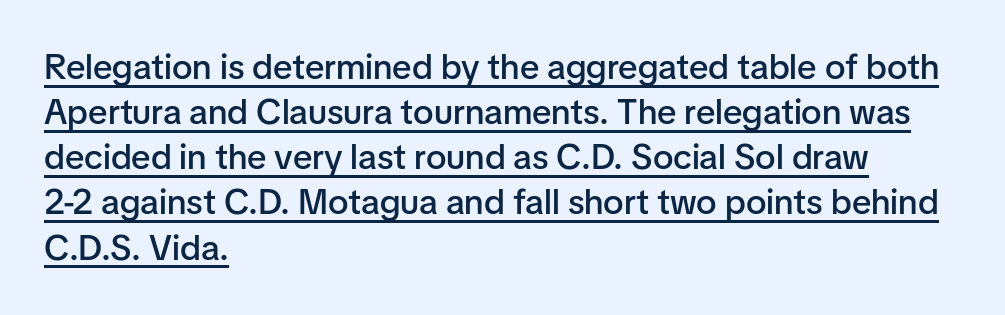
The image shows 35 px semibold sans-serif type, upright; set left-aligned, normal line spacing (1.29x), normal letter spacing, underlined; low stroke contrast and a medium x-height.
